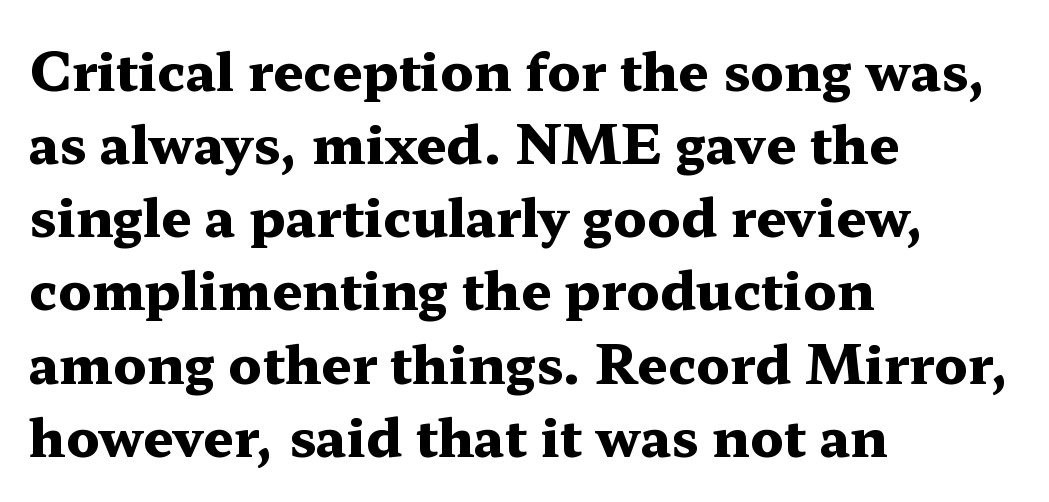
Classification — serif. Is this a fixed-width face? No — the glyphs have proportional, varying widths. Students, this is bold: see how much ink each stroke carries. Default kerning and tracking; the words read as compact shapes.
